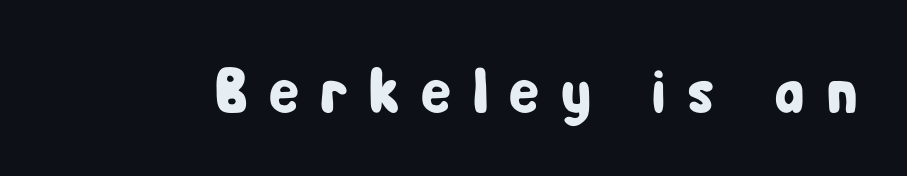
The image shows 64 px condensed sans-serif type, upright; set unusually wide letter spacing (+0.32 em), not underlined; low stroke contrast and a medium x-height.
